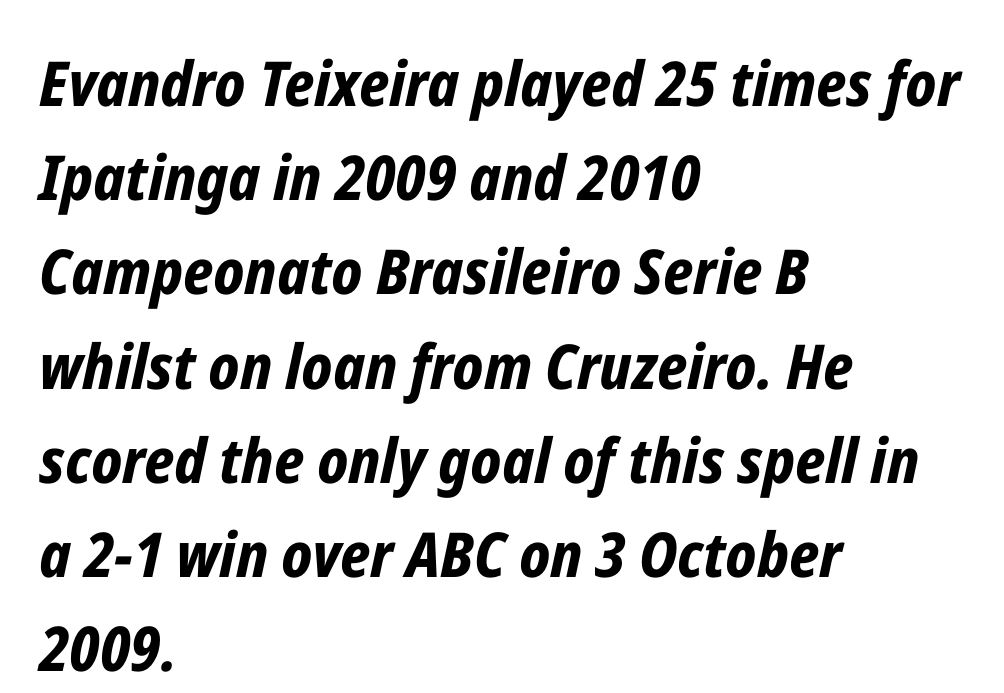
Q: Is the text bold? A: Yes.
Q: Is the text italic (slanted)? A: Yes, it leans right by about 12 degrees.
Q: Is the text underlined? A: No.
Q: How is the paragraph aligned? A: Left-aligned.
Q: Is the spacing between letters normal or unusually wide? A: Normal.
Q: Is the spacing between lines tight, normal or loose? A: Normal.
Q: Width (condensed, normal, or wide)? A: Condensed.
Q: Stroke contrast? A: Low.
Q: x-height? A: Medium.
Q: Monospaced? A: No.
